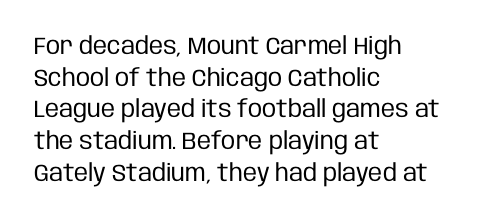
Leftover space on each line is placed entirely after the last word. The typesetting does not lean heavy: it is not bold. Honestly, the letter spacing is just normal — you wouldn't notice it. Underline: absent. If you drew a line through each stem, it would be perfectly vertical.
